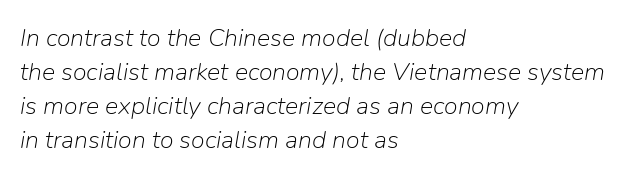
Q: Is the text bold? A: No.
Q: Is the text italic (slanted)? A: Yes, it leans right by about 9 degrees.
Q: Is the text underlined? A: No.
Q: How is the paragraph aligned? A: Left-aligned.
Q: Is the spacing between letters normal or unusually wide? A: Normal.
Q: Is the spacing between lines tight, normal or loose? A: Normal.
